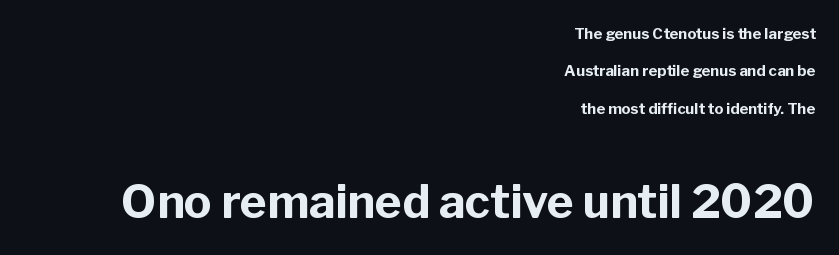
The image shows 46 px bold sans-serif type, upright; set right-aligned, loose line spacing (2.5x), normal letter spacing, not underlined; the second (bottom) block is 3.07x larger; low stroke contrast and a medium x-height.
